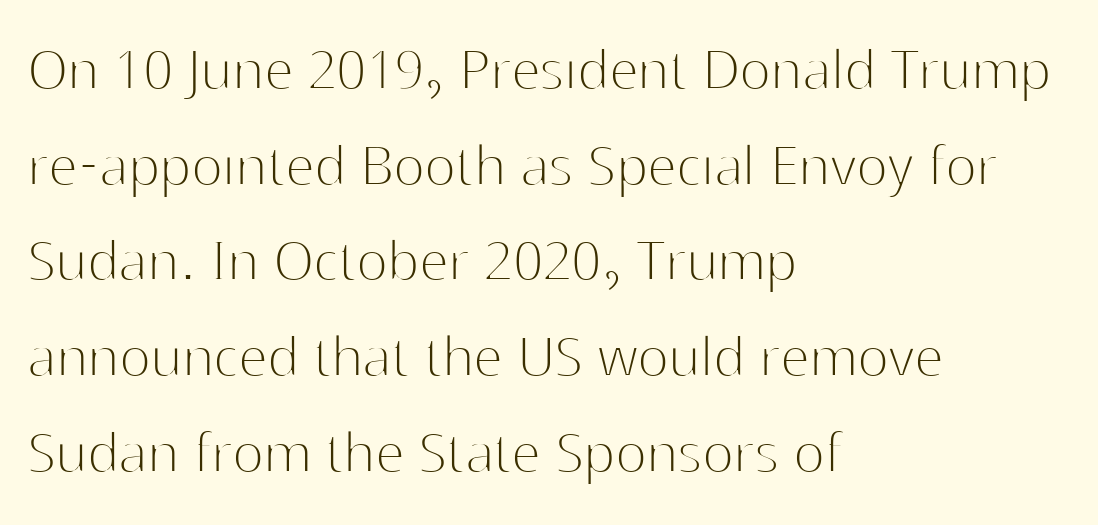
The image shows 66 px thin sans-serif type, upright; set left-aligned, normal line spacing (1.45x), normal letter spacing, not underlined; high stroke contrast and a medium x-height.
